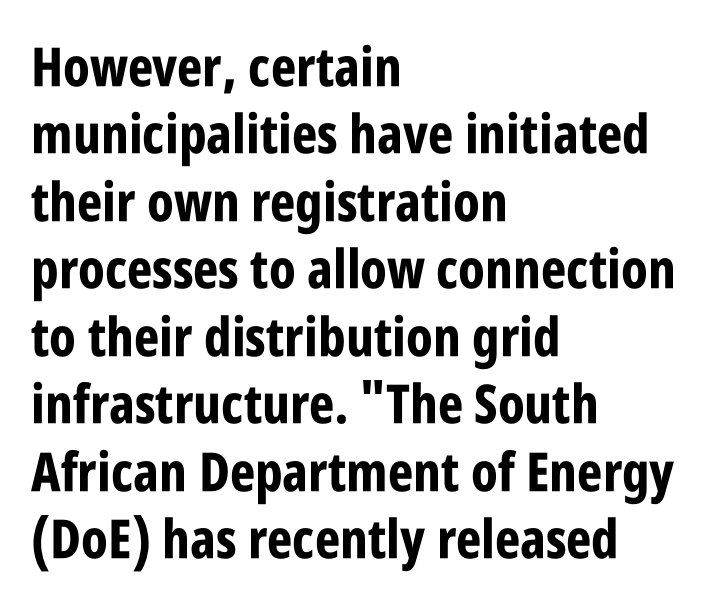
{"serif": "no", "italic": "no", "bold": "yes", "weight": "bold", "width": "condensed", "stroke_contrast": "low", "x_height": "large", "monospaced": "no", "underline": "no", "align": "left", "line_spacing": "normal", "line_spacing_ratio": 1.25, "letter_spacing": "normal", "letter_spacing_em": 0.0, "glyph_px": 54}
